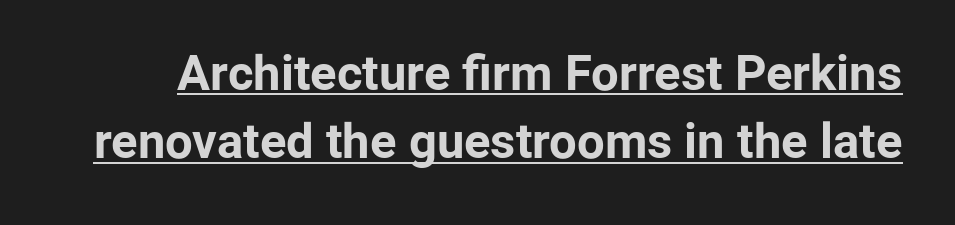
The image shows 49 px bold sans-serif type, upright; set normal line spacing (1.39x), normal letter spacing, underlined; low stroke contrast and a medium x-height.
